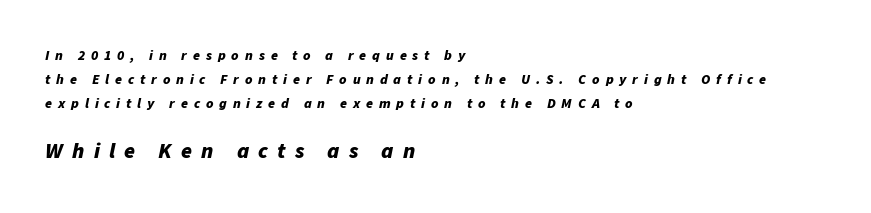
Q: Is the text bold? A: Yes.
Q: Is the text italic (slanted)? A: Yes, it leans right by about 11 degrees.
Q: Is the text underlined? A: No.
Q: How is the paragraph aligned? A: Left-aligned.
Q: Is the spacing between letters normal or unusually wide? A: Unusually wide.
Q: Which block of text is set in a larger size, the first (top) or the second (bottom)? A: The second (bottom) one.
